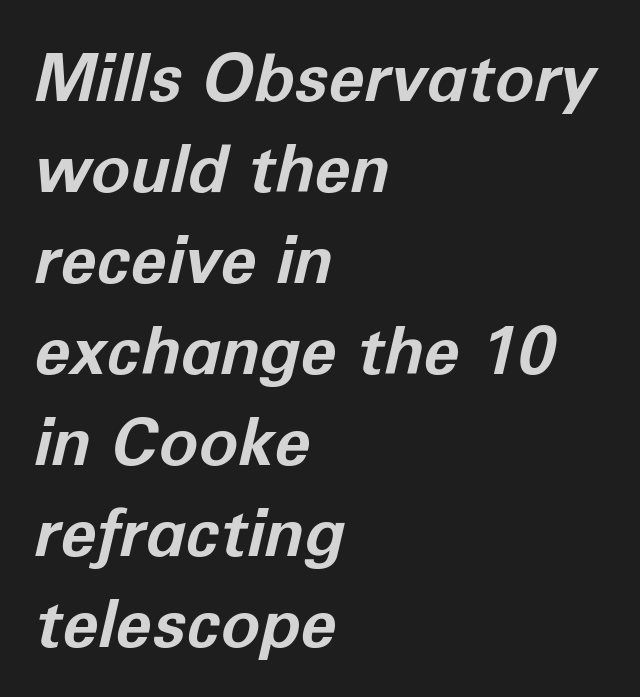
This sample has the flowing, uneven cadence of proportional lettering. Compared with ordinary roman type, these characters are visibly tilted. Leftover space on each line is placed entirely after the last word. Emphasis by weight is at full strength: bold. Check under the words: just untouched page. Evenly set lines give the paragraph a standard silhouette.
